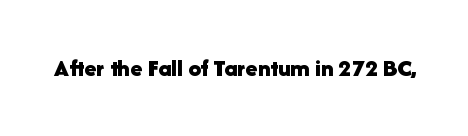
{"italic": "no", "bold": "yes", "underline": "no", "letter_spacing": "normal", "letter_spacing_em": 0.0, "glyph_px": 25}
